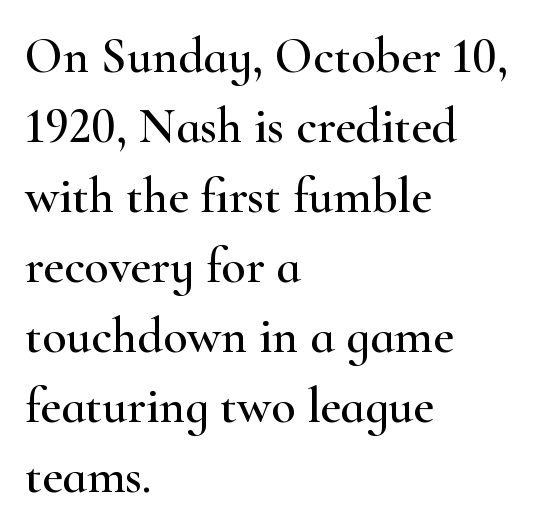
The image shows 50 px wide serif type, upright; set left-aligned, normal line spacing (1.4x), normal letter spacing, not underlined; high stroke contrast and a small x-height.
